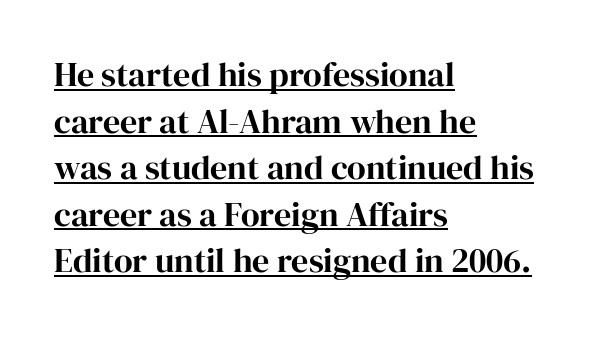
Italic: no, the glyphs are upright roman. Quick note: interline space is typical. This sample carries an underscore along the baseline area. Horizontal alignment here is leftward, the default for most running prose. Default kerning and tracking; the words read as compact shapes. Character widths vary here, with narrow letters taking less room than wide ones.
